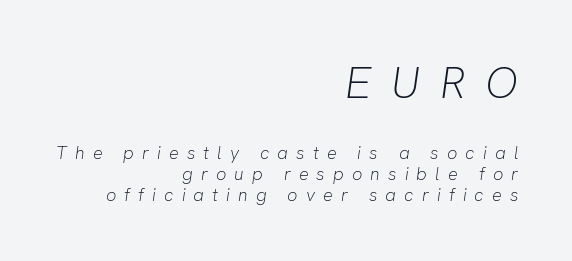
Q: Is the text bold? A: No.
Q: Is the text italic (slanted)? A: Yes, it leans right by about 8 degrees.
Q: Is the text underlined? A: No.
Q: How is the paragraph aligned? A: Right-aligned.
Q: Is the spacing between letters normal or unusually wide? A: Unusually wide.
Q: Which block of text is set in a larger size, the first (top) or the second (bottom)? A: The first (top) one.
Q: Width (condensed, normal, or wide)? A: Normal.
Q: Stroke contrast? A: Low.
Q: x-height? A: Medium.
Q: Monospaced? A: No.
